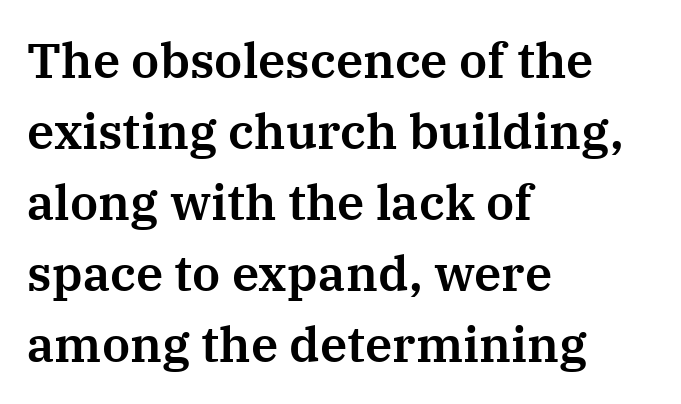
The image shows 49 px serif type, upright; set left-aligned, normal line spacing (1.45x), normal letter spacing, not underlined; medium stroke contrast and a medium x-height.
